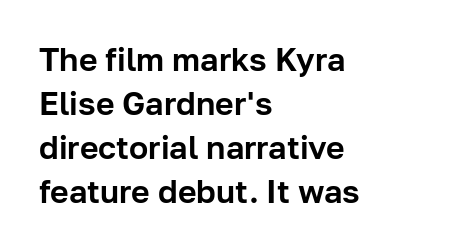
The image shows 32 px sans-serif type, upright; set left-aligned, normal line spacing (1.37x), normal letter spacing, not underlined; low stroke contrast and a medium x-height.
